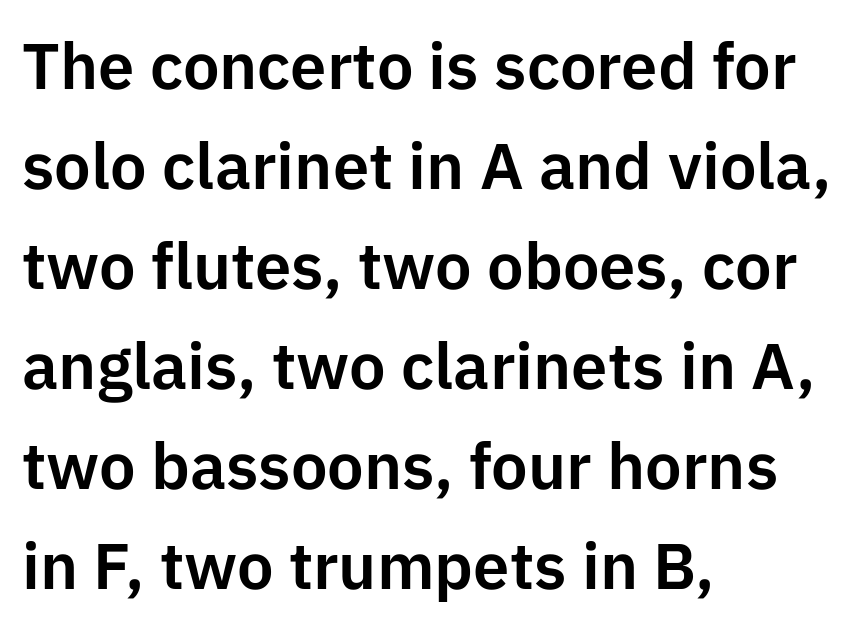
Glance below the letters and you will spot only blank space. Serif or sans? Sans — the stroke terminals are bare. Leftover space on each line is placed entirely after the last word. The face used here is rendered with its standard letterfit. Students, observe: this is what conventionally led text looks like. Vertical strokes here are truly vertical.
